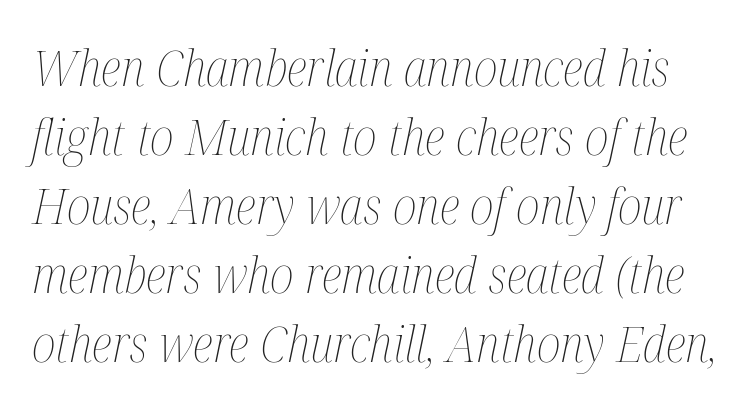
The image shows 50 px thin, condensed type, italic (leaning right); set normal line spacing (1.38x), normal letter spacing, not underlined; medium stroke contrast and a medium x-height.
